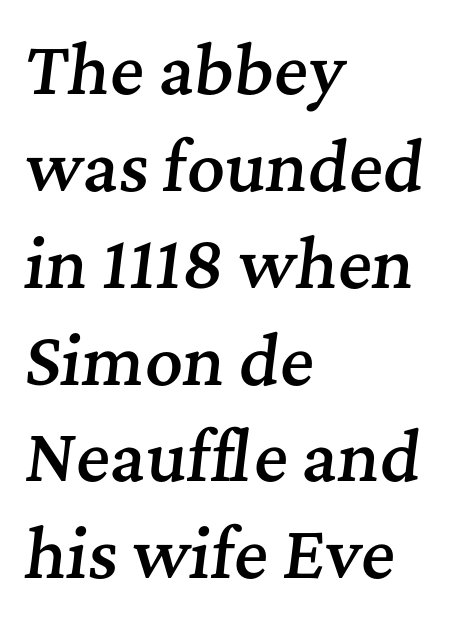
Q: Is the text bold? A: Semi-bold.
Q: Is the text italic (slanted)? A: Yes, it leans right by about 7 degrees.
Q: Is the typeface a serif or a sans-serif typeface? A: Serif.
Q: Is the text underlined? A: No.
Q: How is the paragraph aligned? A: Left-aligned.
Q: Is the spacing between letters normal or unusually wide? A: Normal.
Q: Is the spacing between lines tight, normal or loose? A: Normal.
Q: Width (condensed, normal, or wide)? A: Normal.
Q: Stroke contrast? A: Medium.
Q: x-height? A: Medium.
Q: Monospaced? A: No.
